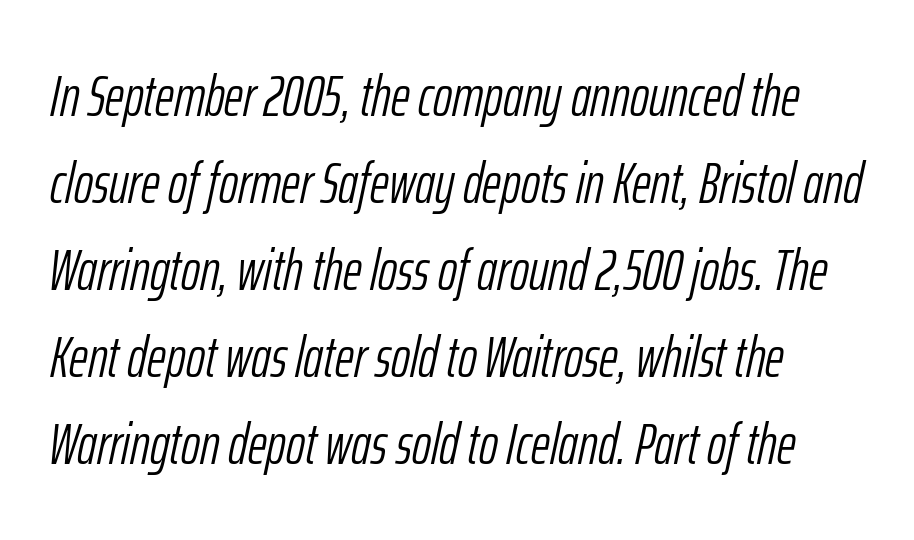
Q: Is the text bold? A: No.
Q: Is the text italic (slanted)? A: Yes, it leans right by about 12 degrees.
Q: Is the text underlined? A: No.
Q: Is the spacing between letters normal or unusually wide? A: Normal.
Q: Is the spacing between lines tight, normal or loose? A: Normal.
Q: Width (condensed, normal, or wide)? A: Condensed.
Q: Stroke contrast? A: Low.
Q: x-height? A: Medium.
Q: Monospaced? A: No.
